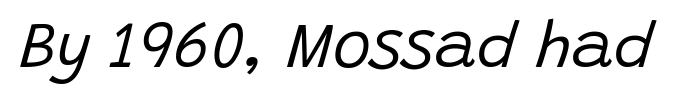
{"italic": "yes", "lean": "right", "slant_degrees": 15, "bold": "no", "weight": "regular", "width": "normal", "stroke_contrast": "low", "x_height": "large", "monospaced": "no", "underline": "no", "letter_spacing": "normal", "letter_spacing_em": 0.0, "glyph_px": 65}
